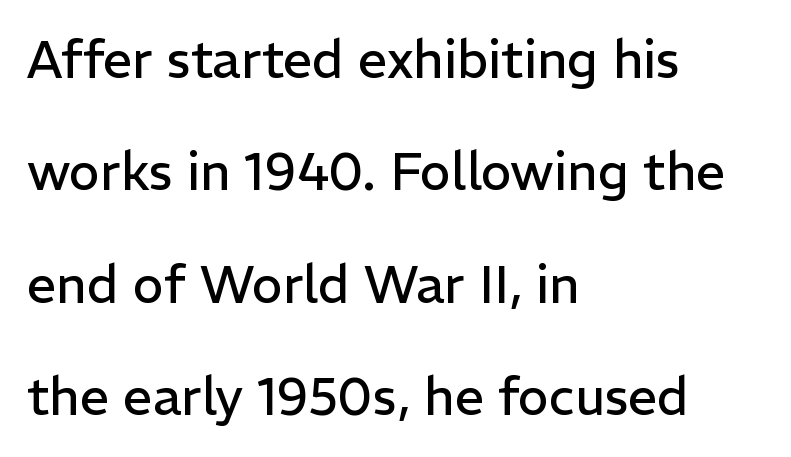
{"serif": "no", "italic": "no", "bold": "no", "weight": "regular", "width": "normal", "stroke_contrast": "low", "x_height": "medium", "monospaced": "no", "underline": "no", "align": "left", "line_spacing": "loose", "line_spacing_ratio": 2.16, "letter_spacing": "normal", "letter_spacing_em": 0.0, "glyph_px": 52}
